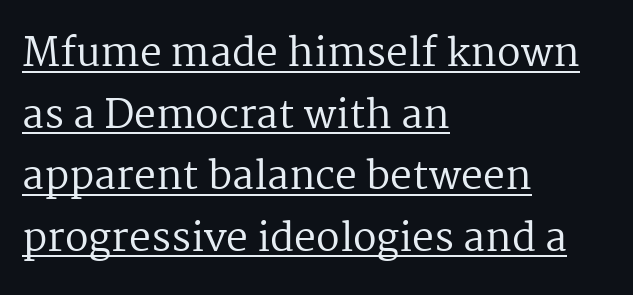
The image shows 39 px regular-weight serif type, upright; set left-aligned, normal line spacing (1.58x), normal letter spacing, underlined; medium stroke contrast and a medium x-height.
